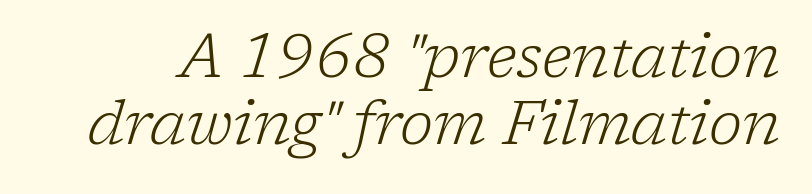
{"serif": "yes", "italic": "yes", "lean": "right", "slant_degrees": 17, "bold": "no", "weight": "light", "width": "normal", "stroke_contrast": "low", "x_height": "medium", "monospaced": "no", "underline": "no", "line_spacing": "tight", "line_spacing_ratio": 1.1, "letter_spacing": "normal", "letter_spacing_em": 0.0, "glyph_px": 61}
